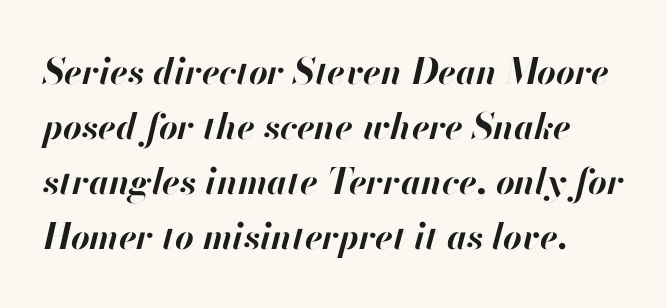
The image shows 36 px bold type, italic (leaning right); set normal line spacing (1.53x), normal letter spacing, not underlined; high stroke contrast and a small x-height.
